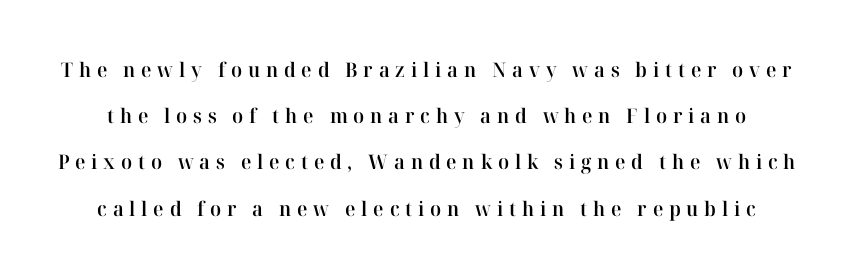
{"italic": "no", "bold": "semi", "underline": "no", "line_spacing": "loose", "line_spacing_ratio": 2.31, "letter_spacing": "wide", "letter_spacing_em": 0.29, "glyph_px": 20}
